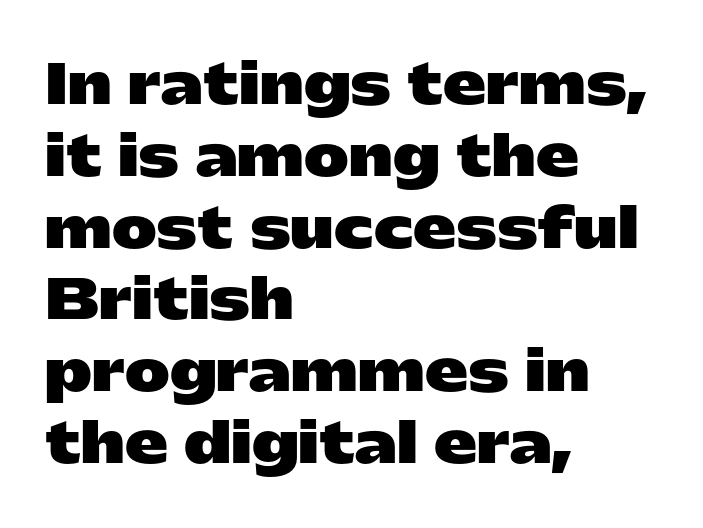
Leading matches the norm, producing a regular column. Just letters on the line, the space beneath them empty. This rendering uses left alignment, leaving the right contour irregular. It's the straight-up-and-down kind of type. Tracking here is standard; glyphs follow each other at the usual distance. Each glyph is drawn with heavy, bold strokes.
